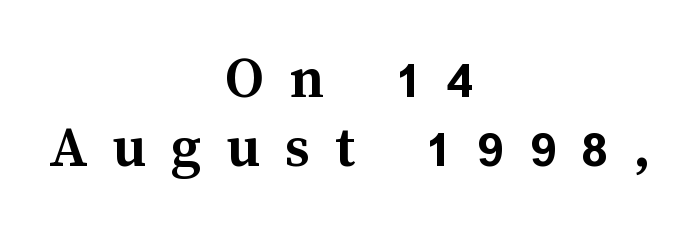
Q: Is the text bold? A: Yes.
Q: Is the text italic (slanted)? A: No, it is upright.
Q: Is the text underlined? A: No.
Q: How is the paragraph aligned? A: Centered.
Q: Is the spacing between letters normal or unusually wide? A: Unusually wide.
Q: Is the spacing between lines tight, normal or loose? A: Tight.
Q: Width (condensed, normal, or wide)? A: Normal.
Q: Stroke contrast? A: Medium.
Q: x-height? A: Medium.
Q: Monospaced? A: No.
